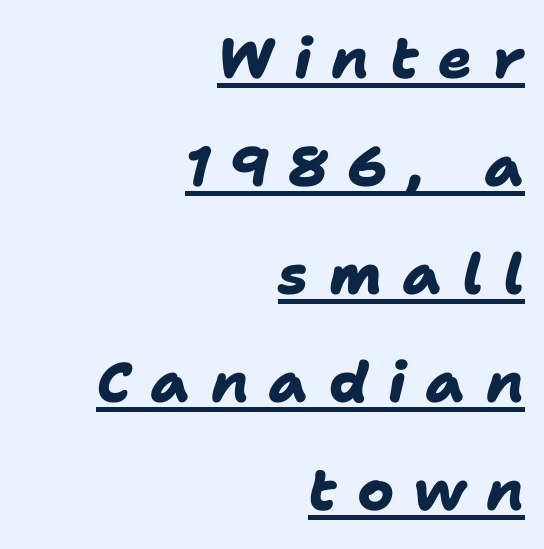
The image shows 56 px heavy sans-serif type; set right-aligned, loose line spacing (1.93x), unusually wide letter spacing (+0.36 em), underlined; low stroke contrast and a medium x-height.
